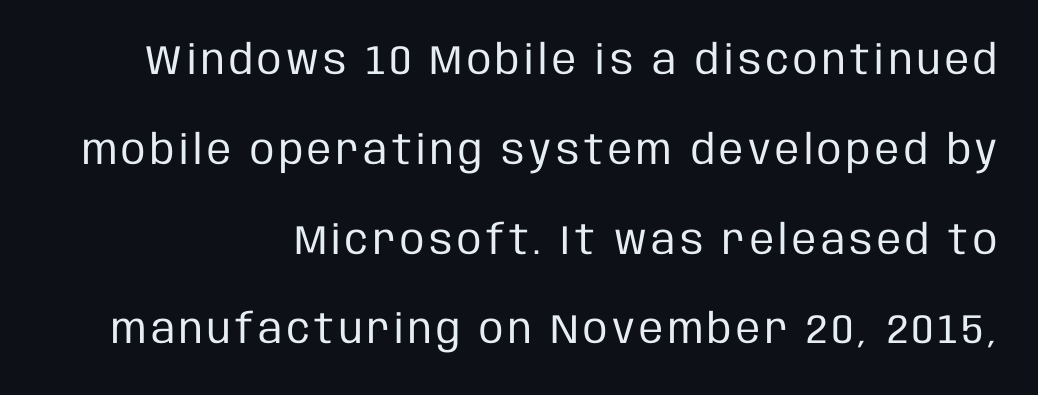
{"serif": "no", "italic": "no", "bold": "no", "weight": "regular", "width": "condensed", "stroke_contrast": "low", "x_height": "large", "monospaced": "no", "underline": "no", "align": "right", "line_spacing": "loose", "line_spacing_ratio": 2.19, "glyph_px": 41}
